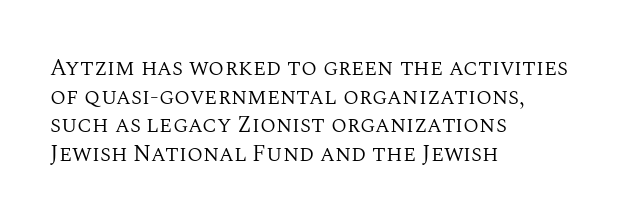
Q: Is the text bold? A: No.
Q: Is the text italic (slanted)? A: No, it is upright.
Q: Is the text underlined? A: No.
Q: How is the paragraph aligned? A: Left-aligned.
Q: Is the spacing between letters normal or unusually wide? A: Normal.
Q: Is the spacing between lines tight, normal or loose? A: Normal.
